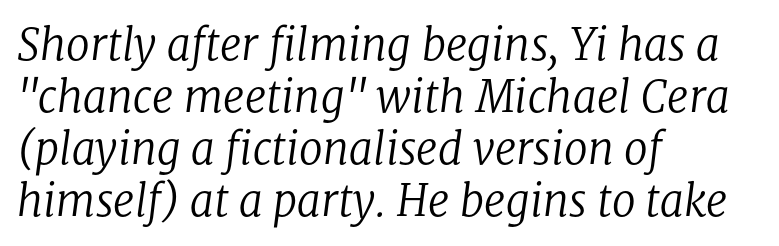
The image shows 43 px regular-weight serif type, italic (leaning right); set left-aligned, line spacing 1.21x, normal letter spacing, not underlined; low stroke contrast and a medium x-height.
